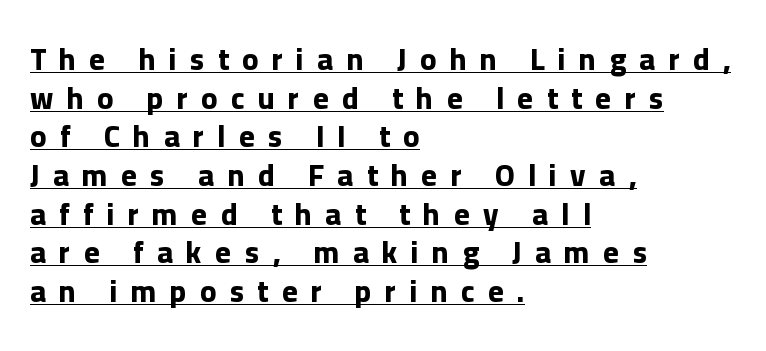
Q: Is the text bold? A: Yes.
Q: Is the text italic (slanted)? A: No, it is upright.
Q: Is the typeface a serif or a sans-serif typeface? A: Sans-serif.
Q: Is the text underlined? A: Yes.
Q: How is the paragraph aligned? A: Left-aligned.
Q: Is the spacing between letters normal or unusually wide? A: Unusually wide.
Q: Is the spacing between lines tight, normal or loose? A: Normal.
Q: Width (condensed, normal, or wide)? A: Normal.
Q: Stroke contrast? A: Low.
Q: x-height? A: Medium.
Q: Monospaced? A: No.
